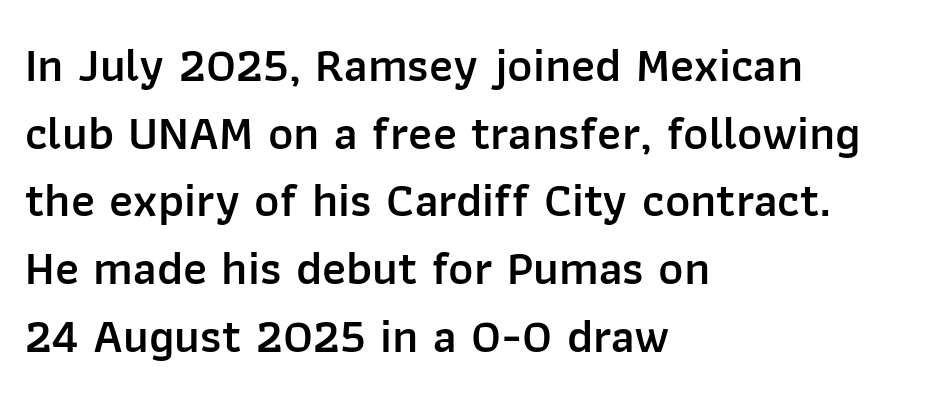
The image shows 48 px semibold sans-serif type, upright; set left-aligned, normal line spacing (1.41x), normal letter spacing, not underlined; low stroke contrast and a medium x-height.
